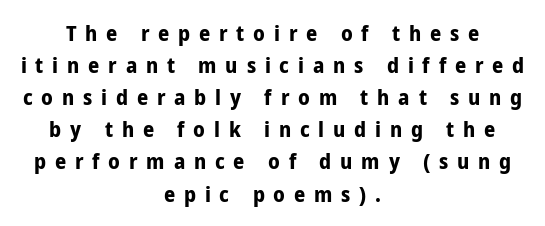
Rows of type keep a routine distance in the vertical direction. Plain, unruled lines of type. The lines in this sample share a center point and differ in where they start and stop. Each word looks stretched out because of the extra space between its letters.
